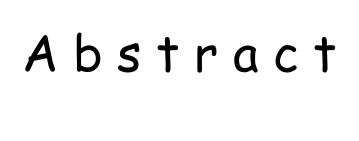
{"serif": "no", "italic": "no", "bold": "no", "weight": "regular", "width": "condensed", "stroke_contrast": "low", "x_height": "medium", "monospaced": "no", "underline": "no", "letter_spacing": "wide", "letter_spacing_em": 0.29, "glyph_px": 50}
